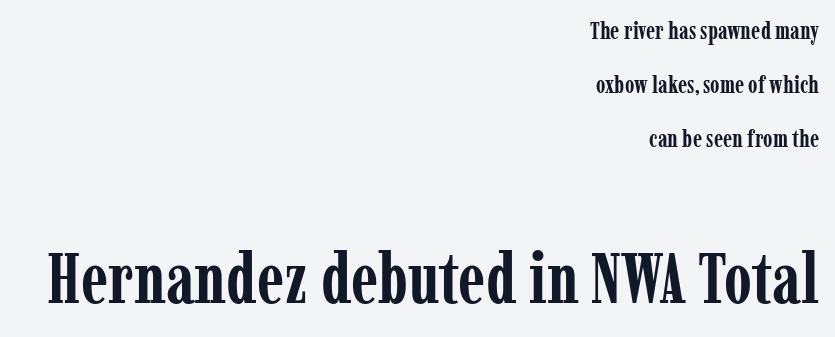
Note: smaller setting up top, larger setting below. The face used here has the dense, thick strokes of a bold. Nope, not italic — everything's standing straight. The passage shown is not underscored anywhere. The letters advance in unequal steps, a hallmark of proportional type. Does the type have serifs? Yes, each stem ends in a small foot.
